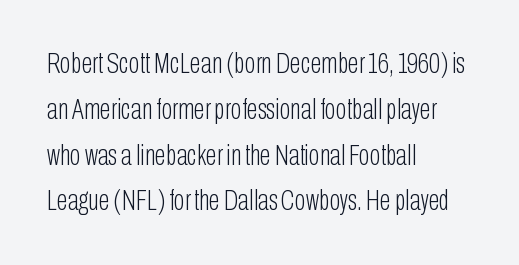
The image shows 29 px light, condensed sans-serif type, upright; set left-aligned, normal line spacing (1.58x), normal letter spacing, not underlined; low stroke contrast and a medium x-height.
